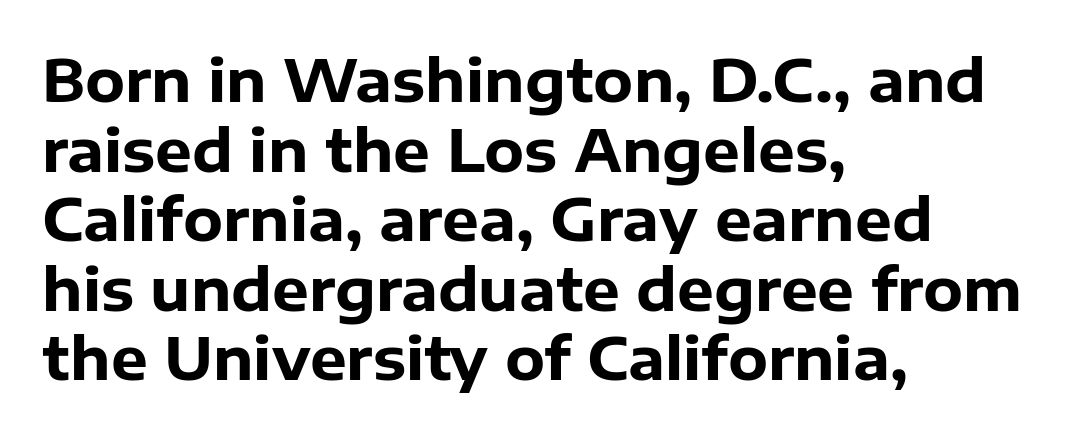
Q: Is the text bold? A: Yes.
Q: Is the text italic (slanted)? A: No, it is upright.
Q: Is the typeface a serif or a sans-serif typeface? A: Sans-serif.
Q: Is the text underlined? A: No.
Q: How is the paragraph aligned? A: Left-aligned.
Q: Is the spacing between letters normal or unusually wide? A: Normal.
Q: Width (condensed, normal, or wide)? A: Normal.
Q: Stroke contrast? A: Low.
Q: x-height? A: Medium.
Q: Monospaced? A: No.
